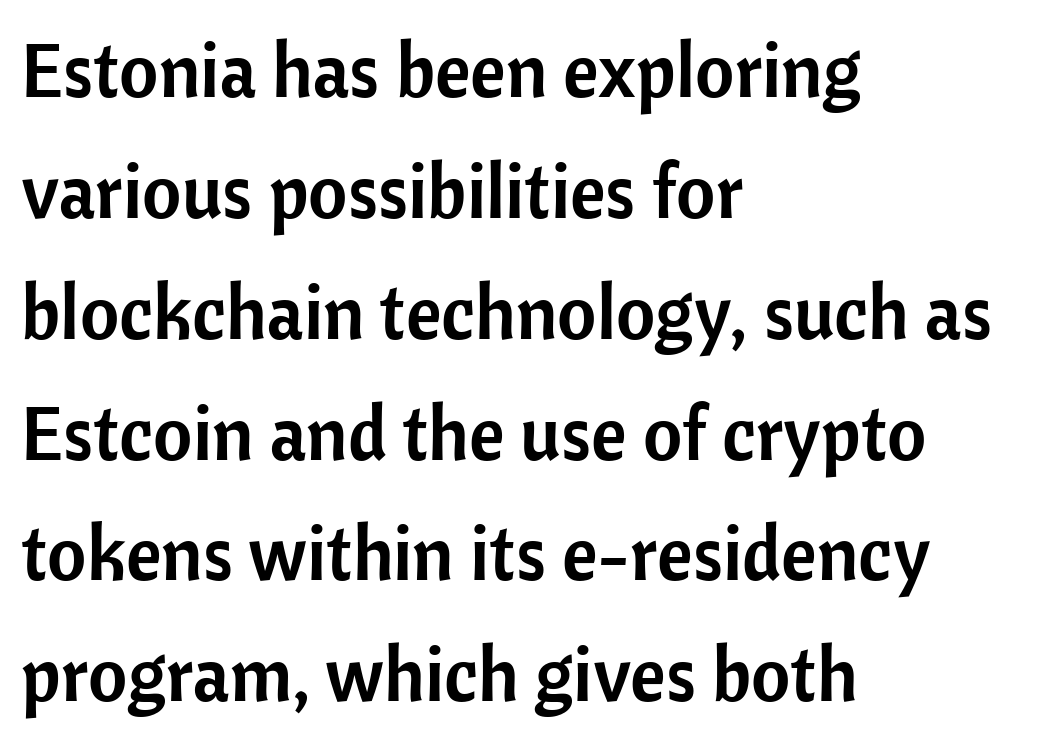
Has an underline been added? It has not. Is this a fixed-width face? No — the glyphs have proportional, varying widths. This sample uses a sans-serif face. If you measured baseline to baseline, you'd find a middling distance. Students, note that the glyphs here touch the page at normal intervals.
